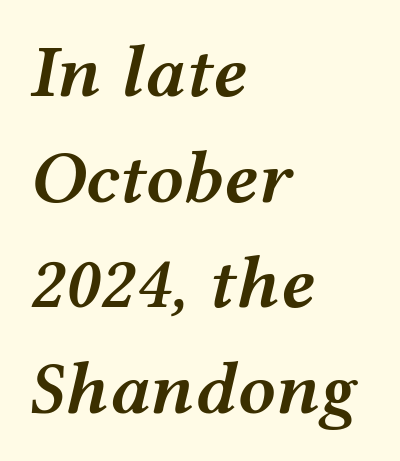
The image shows 75 px semibold, wide type, italic (leaning right); set left-aligned, normal line spacing (1.41x), normal letter spacing, not underlined; medium stroke contrast and a medium x-height.
